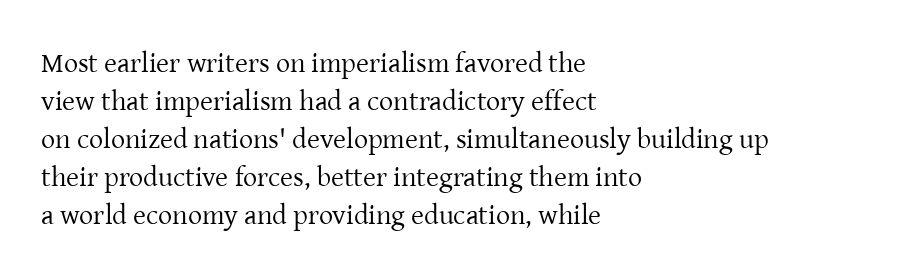
Q: Is the text bold? A: No.
Q: Is the text italic (slanted)? A: No, it is upright.
Q: Is the typeface a serif or a sans-serif typeface? A: Serif.
Q: Is the text underlined? A: No.
Q: How is the paragraph aligned? A: Left-aligned.
Q: Is the spacing between letters normal or unusually wide? A: Normal.
Q: Is the spacing between lines tight, normal or loose? A: Normal.
Q: Width (condensed, normal, or wide)? A: Normal.
Q: Stroke contrast? A: Low.
Q: x-height? A: Medium.
Q: Monospaced? A: No.
